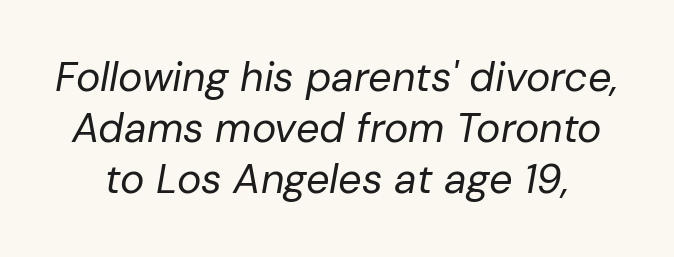
Check under the words: just untouched page. Line spacing here is normal. Is this a fixed-width face? No — the glyphs have proportional, varying widths. Tracking value appears to be zero — textbook default spacing. Weight class: somewhere from thin through regular.
